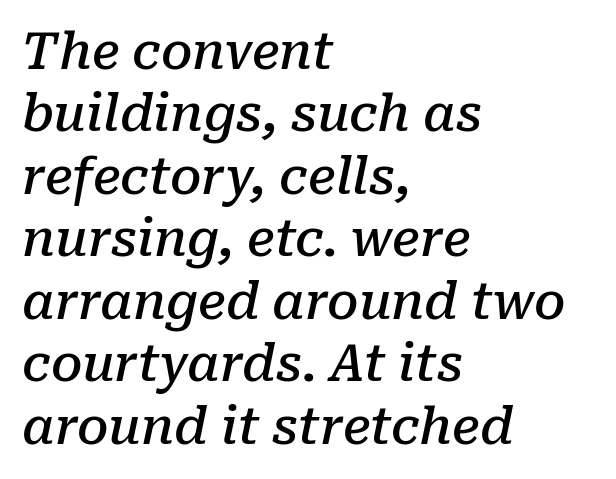
A normal amount of white space separates one row of letters from the next. A student would call this left alignment; a typographer would say flush left, rag right. Letterform terminals end in serifs throughout the passage. Emphasis-style slanted type is in use. Do the characters align in a grid? No, the font is proportional. Short note: letters normally spaced.
